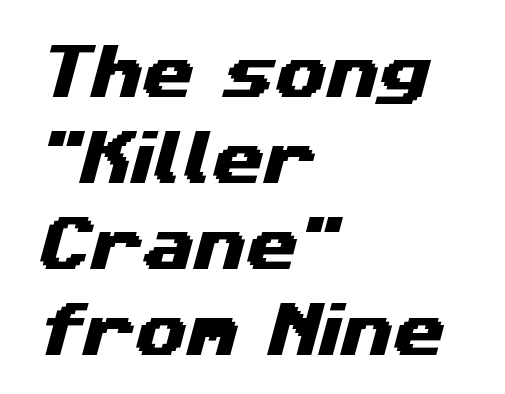
The image shows 59 px wide sans-serif type; set left-aligned, normal line spacing (1.46x), normal letter spacing, not underlined; medium stroke contrast and a medium x-height.
